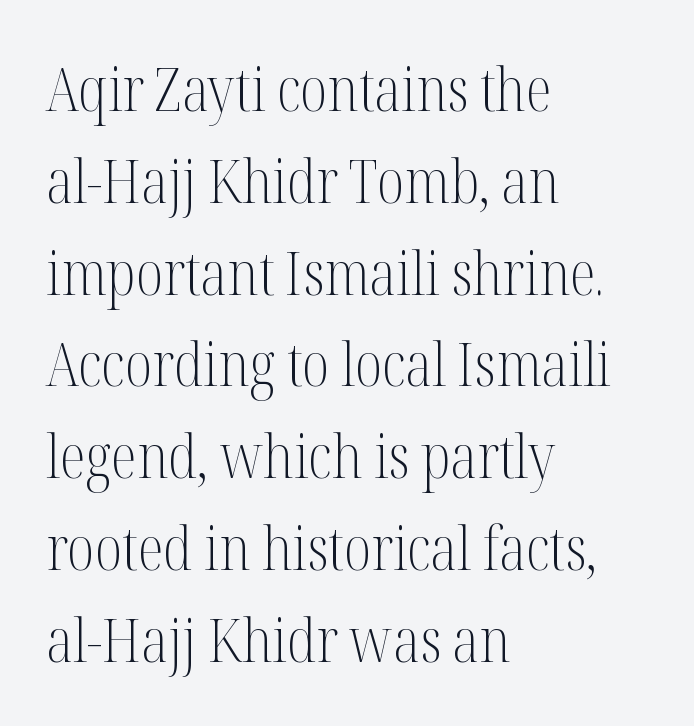
The image shows 60 px light, condensed serif type, upright; set left-aligned, normal line spacing (1.53x), normal letter spacing, not underlined; medium stroke contrast and a medium x-height.
